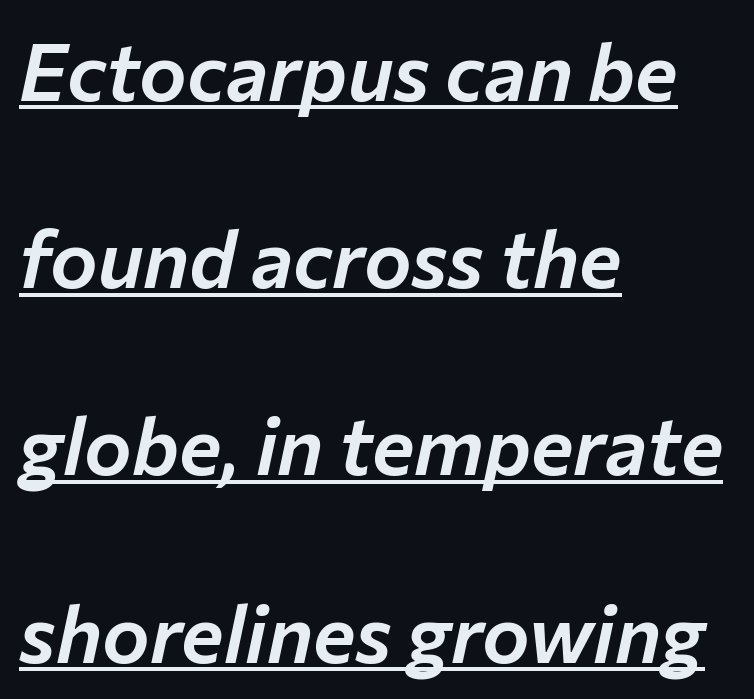
The image shows 80 px text type, italic (leaning right); set left-aligned, loose line spacing (2.34x), normal letter spacing, underlined; low stroke contrast and a medium x-height.
